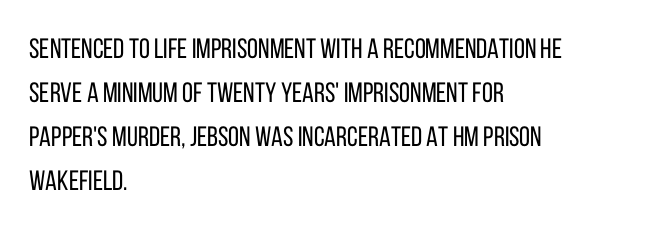
This is not heavy type; no bold has been used. The rag falls on the right side of this text block. Classification — sans serif. In terms of letterspacing, this is plain default setting.
